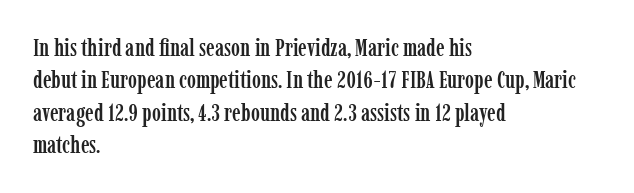
Q: Is the text italic (slanted)? A: No, it is upright.
Q: Is the text underlined? A: No.
Q: How is the paragraph aligned? A: Left-aligned.
Q: Is the spacing between letters normal or unusually wide? A: Normal.
Q: Is the spacing between lines tight, normal or loose? A: Normal.
